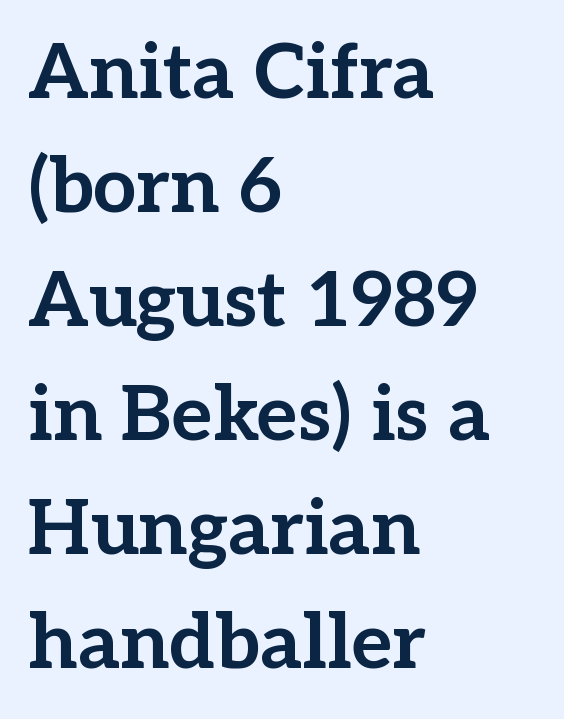
The gap between lines stays unmarked. Is there any slant? The stems are plumb. A typesetter would call this zero additional tracking. Is there much room between lines? A standard amount, neither cramped nor airy. In terms of letterform style, serifs are clearly present.
